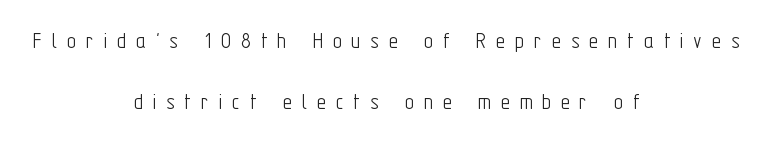
The image shows 25 px text type, upright; set centered, loose line spacing (2.44x), unusually wide letter spacing (+0.39 em), not underlined.
